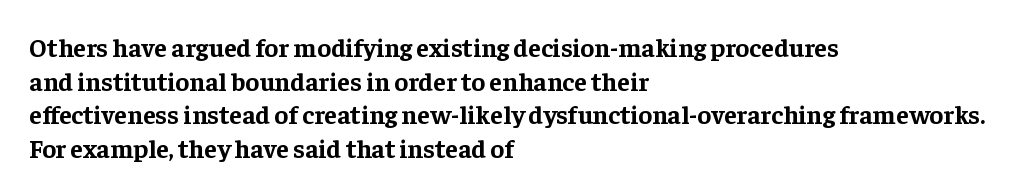
Regarding leading, the lines here are spaced in the standard way. Nothing unusual about the tracking: characters are spaced as the font intends. Clear beneath every line of the passage. The compositor pushed each line to the left boundary. Ascenders rise straight up at ninety degrees. The font is running at its bold setting.
